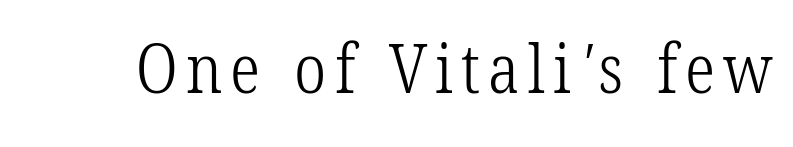
The image shows 68 px light, condensed serif type; set not underlined; low stroke contrast and a medium x-height.
